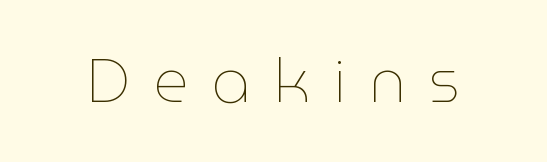
{"italic": "no", "bold": "no", "weight": "thin", "width": "normal", "stroke_contrast": "low", "x_height": "medium", "monospaced": "no", "underline": "no", "letter_spacing": "wide", "letter_spacing_em": 0.37, "glyph_px": 61}
